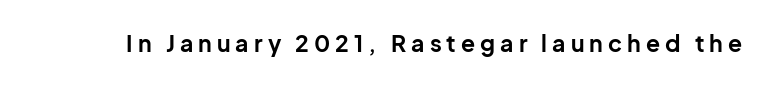
The image shows 23 px bold type, upright; set unusually wide letter spacing (+0.22 em), not underlined.
